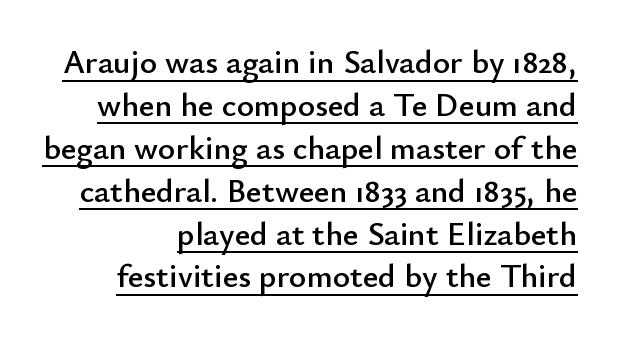
The face used here is rendered with its standard letterfit. Designer's note — italics off, roman on. These lines sit exactly where default settings would place them. A continuous stroke trails under the words, as in a hyperlink. Proportional: the letters do not fall into vertical columns.
